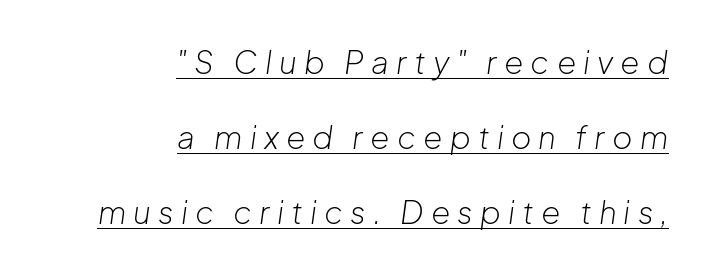
The image shows 31 px light type, italic (leaning right); set right-aligned, loose line spacing (2.42x), unusually wide letter spacing (+0.23 em), underlined; low stroke contrast and a medium x-height.
